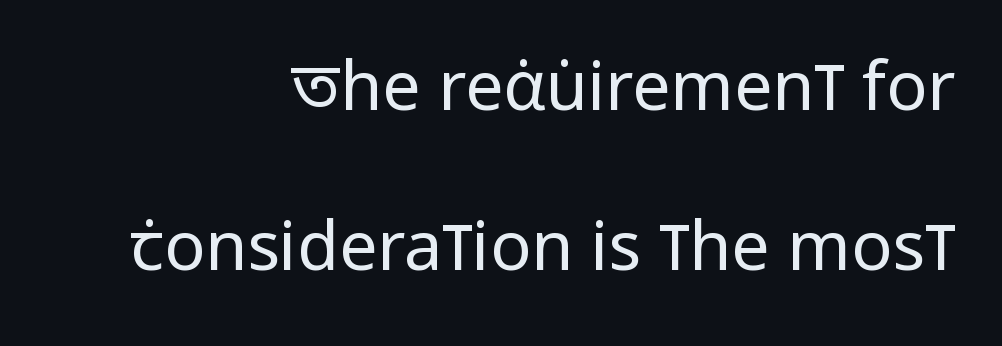
The image shows 68 px regular-weight, condensed sans-serif type, upright; set right-aligned, loose line spacing (2.36x), normal letter spacing, not underlined; low stroke contrast and a large x-height.
